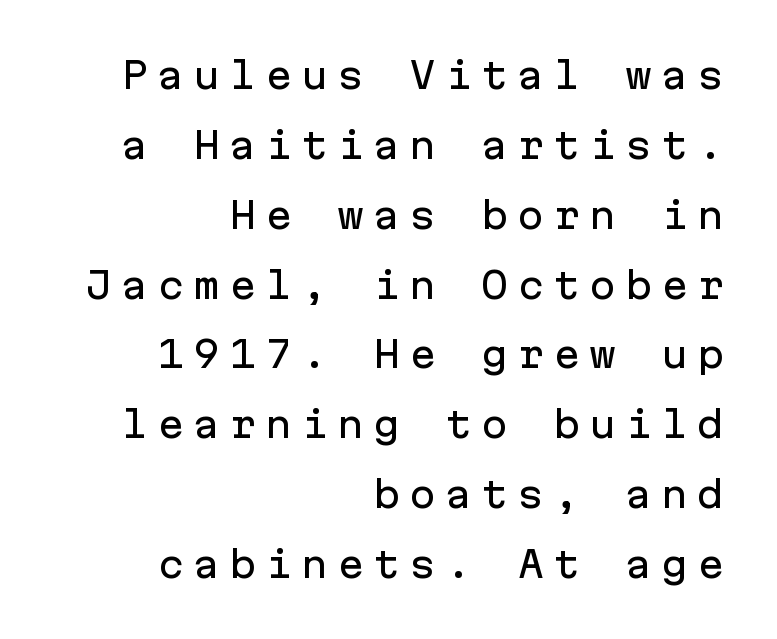
The image shows 36 px sans-serif type, upright, monospaced; set right-aligned, loose line spacing (1.94x), unusually wide letter spacing (+0.25 em), not underlined; low stroke contrast and a medium x-height.
